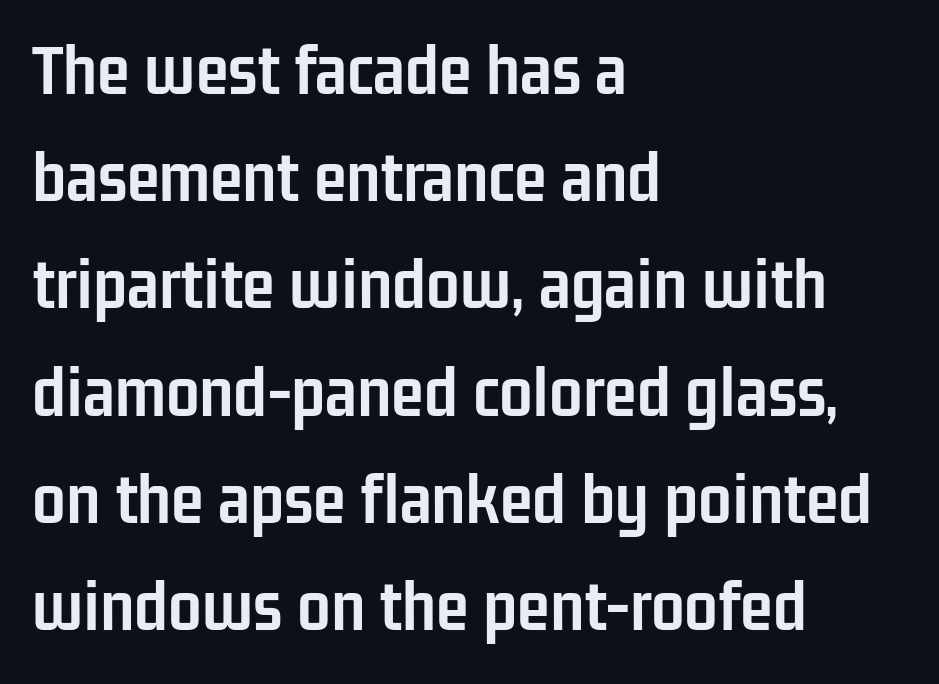
{"serif": "no", "italic": "no", "bold": "yes", "weight": "semibold", "width": "condensed", "stroke_contrast": "low", "x_height": "medium", "monospaced": "no", "underline": "no", "align": "left", "line_spacing": "normal", "line_spacing_ratio": 1.43, "letter_spacing": "normal", "letter_spacing_em": 0.0, "glyph_px": 75}
